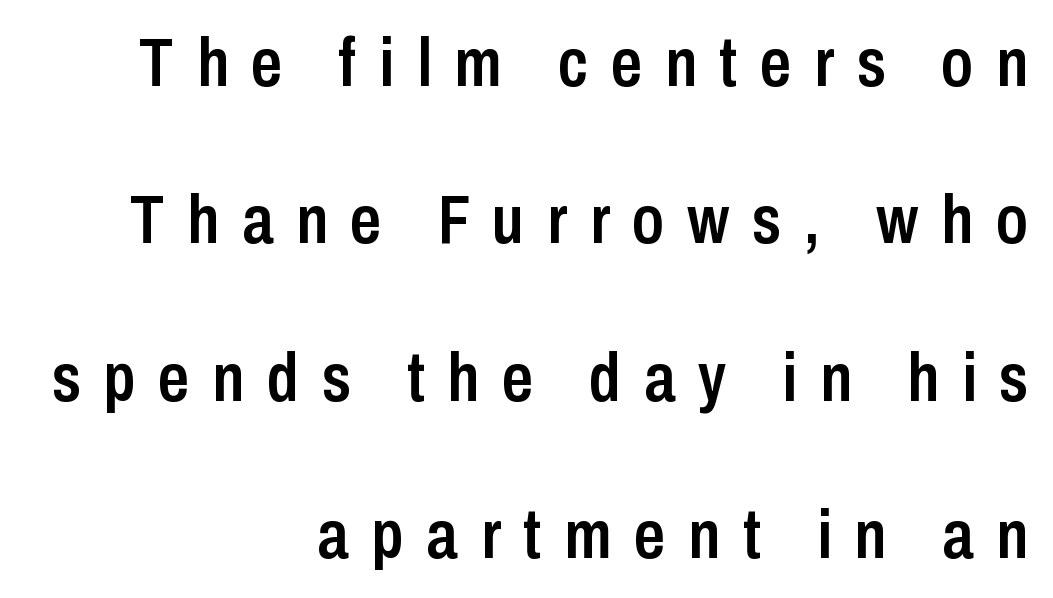
{"serif": "no", "italic": "no", "bold": "semi", "weight": "semibold", "width": "condensed", "stroke_contrast": "low", "x_height": "medium", "monospaced": "no", "underline": "no", "align": "right", "line_spacing": "loose", "line_spacing_ratio": 2.28, "letter_spacing": "wide", "letter_spacing_em": 0.33, "glyph_px": 69}
